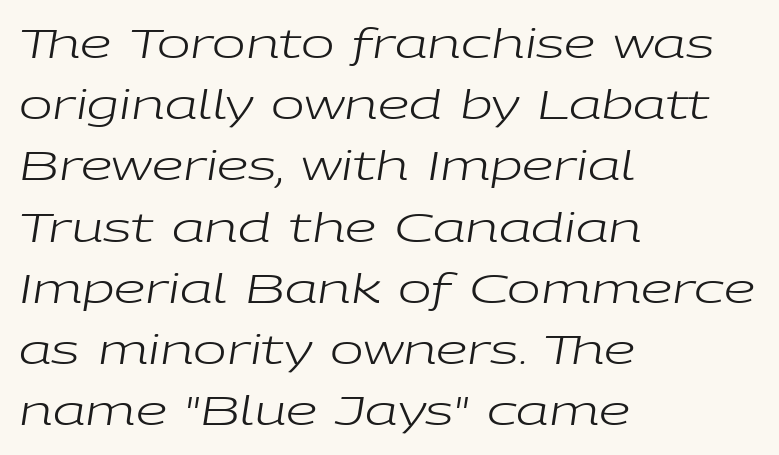
{"italic": "yes", "lean": "right", "slant_degrees": 9, "bold": "no", "weight": "regular", "width": "wide", "stroke_contrast": "low", "x_height": "medium", "monospaced": "no", "underline": "no", "align": "left", "line_spacing": "normal", "line_spacing_ratio": 1.53, "letter_spacing": "normal", "letter_spacing_em": 0.0, "glyph_px": 40}
